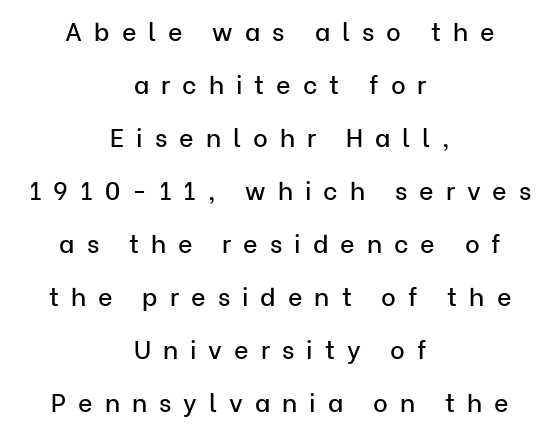
Q: Is the text italic (slanted)? A: No, it is upright.
Q: Is the text underlined? A: No.
Q: How is the paragraph aligned? A: Centered.
Q: Is the spacing between letters normal or unusually wide? A: Unusually wide.
Q: Is the spacing between lines tight, normal or loose? A: Loose.
